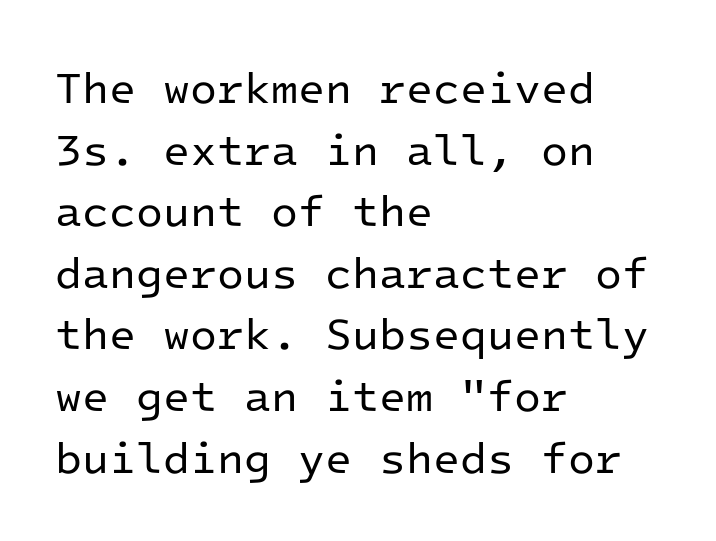
Q: Is the text bold? A: No.
Q: Is the text italic (slanted)? A: No, it is upright.
Q: Is the typeface a serif or a sans-serif typeface? A: Sans-serif.
Q: Is the text underlined? A: No.
Q: How is the paragraph aligned? A: Left-aligned.
Q: Is the spacing between letters normal or unusually wide? A: Normal.
Q: Is the spacing between lines tight, normal or loose? A: Normal.
Q: Width (condensed, normal, or wide)? A: Normal.
Q: Stroke contrast? A: Low.
Q: x-height? A: Medium.
Q: Monospaced? A: Yes.
